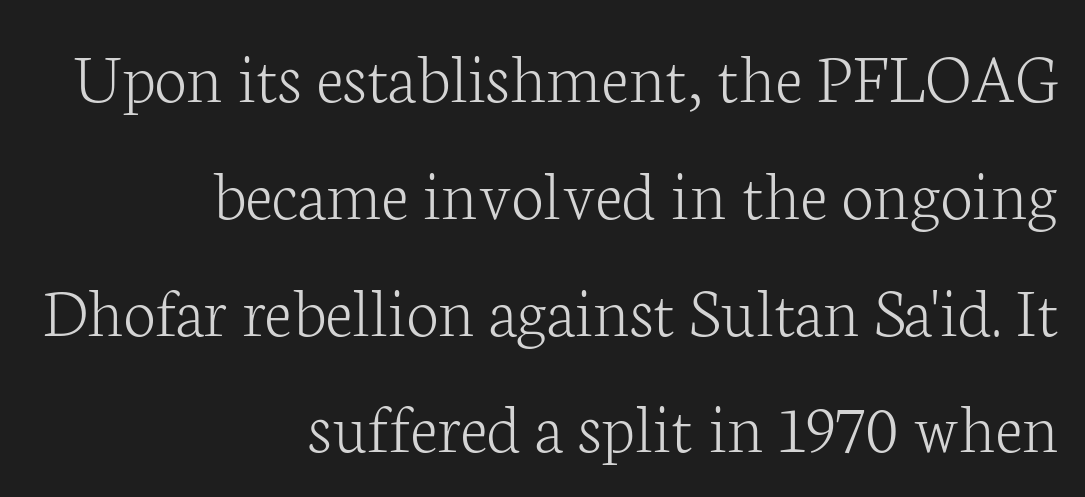
The image shows 73 px light serif type, upright; set right-aligned, normal line spacing (1.6x), normal letter spacing, not underlined; low stroke contrast and a medium x-height.
